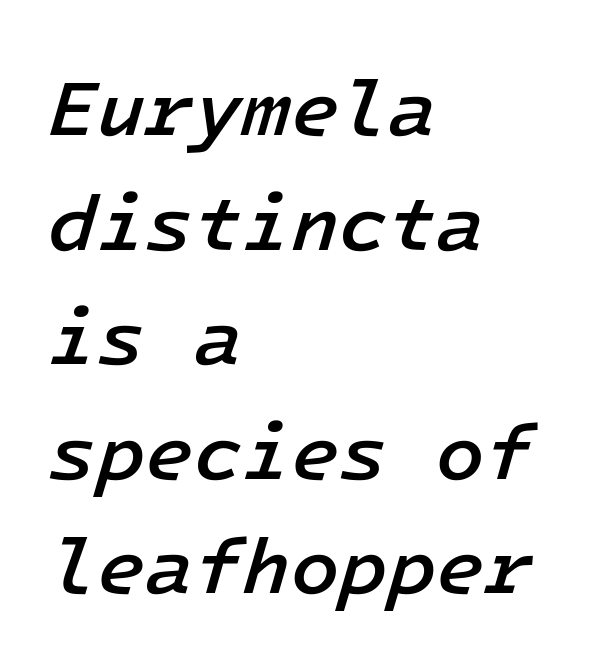
{"italic": "yes", "lean": "right", "slant_degrees": 16, "bold": "semi", "weight": "semibold", "width": "normal", "stroke_contrast": "low", "x_height": "medium", "monospaced": "yes", "underline": "no", "align": "left", "line_spacing": "normal", "line_spacing_ratio": 1.45, "letter_spacing": "normal", "letter_spacing_em": 0.0, "glyph_px": 79}
